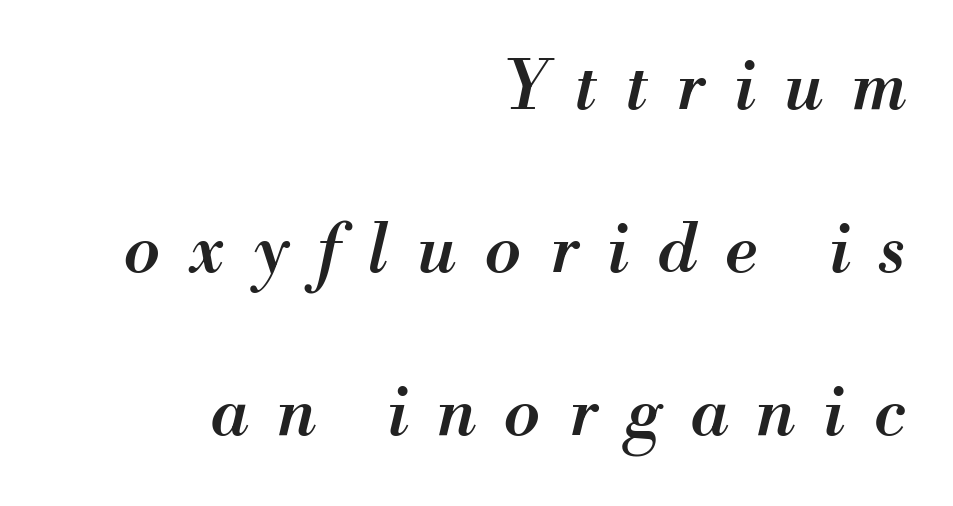
Q: Is the text bold? A: Semi-bold.
Q: Is the text italic (slanted)? A: Yes, it leans right by about 13 degrees.
Q: Is the text underlined? A: No.
Q: How is the paragraph aligned? A: Right-aligned.
Q: Is the spacing between letters normal or unusually wide? A: Unusually wide.
Q: Is the spacing between lines tight, normal or loose? A: Loose.
Q: Width (condensed, normal, or wide)? A: Normal.
Q: Stroke contrast? A: Medium.
Q: x-height? A: Small.
Q: Monospaced? A: No.
